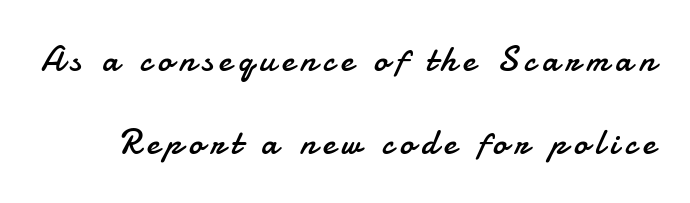
The image shows 35 px regular-weight sans-serif type; set loose line spacing (2.38x), not underlined; low stroke contrast and a small x-height.
